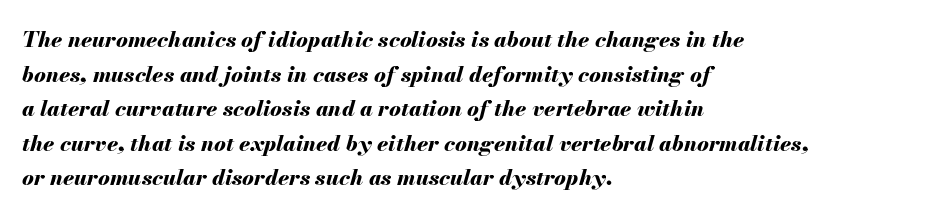
{"italic": "yes", "lean": "right", "slant_degrees": 13, "bold": "yes", "underline": "no", "align": "left", "line_spacing": "normal", "line_spacing_ratio": 1.57, "letter_spacing": "normal", "letter_spacing_em": 0.0, "glyph_px": 22}
